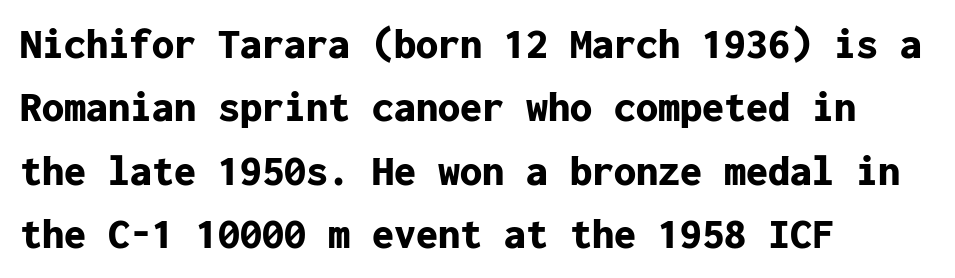
Q: Is the text bold? A: Yes.
Q: Is the text italic (slanted)? A: No, it is upright.
Q: Is the typeface a serif or a sans-serif typeface? A: Sans-serif.
Q: Is the text underlined? A: No.
Q: How is the paragraph aligned? A: Left-aligned.
Q: Is the spacing between letters normal or unusually wide? A: Normal.
Q: Is the spacing between lines tight, normal or loose? A: Normal.
Q: Width (condensed, normal, or wide)? A: Normal.
Q: Stroke contrast? A: Low.
Q: x-height? A: Medium.
Q: Monospaced? A: Yes.
